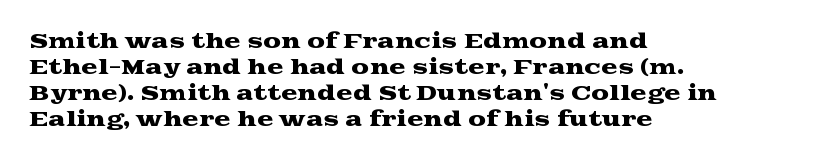
The image shows 20 px text type, upright; set left-aligned, normal line spacing (1.3x), normal letter spacing, not underlined.
